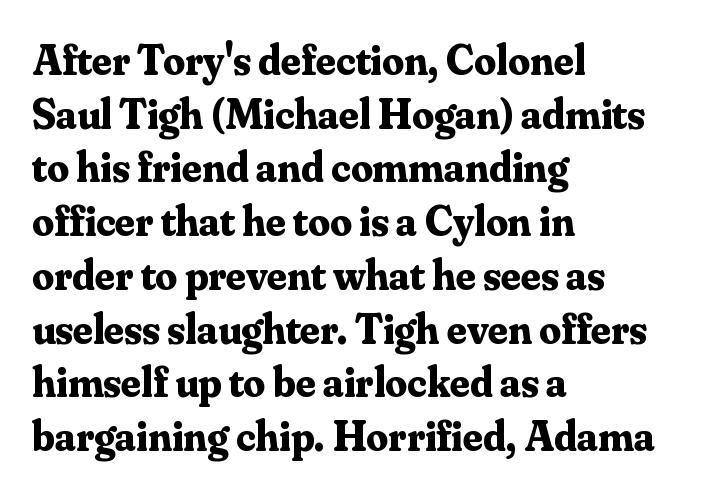
The image shows 43 px bold serif type, upright; set left-aligned, normal line spacing (1.25x), normal letter spacing, not underlined; medium stroke contrast and a small x-height.
